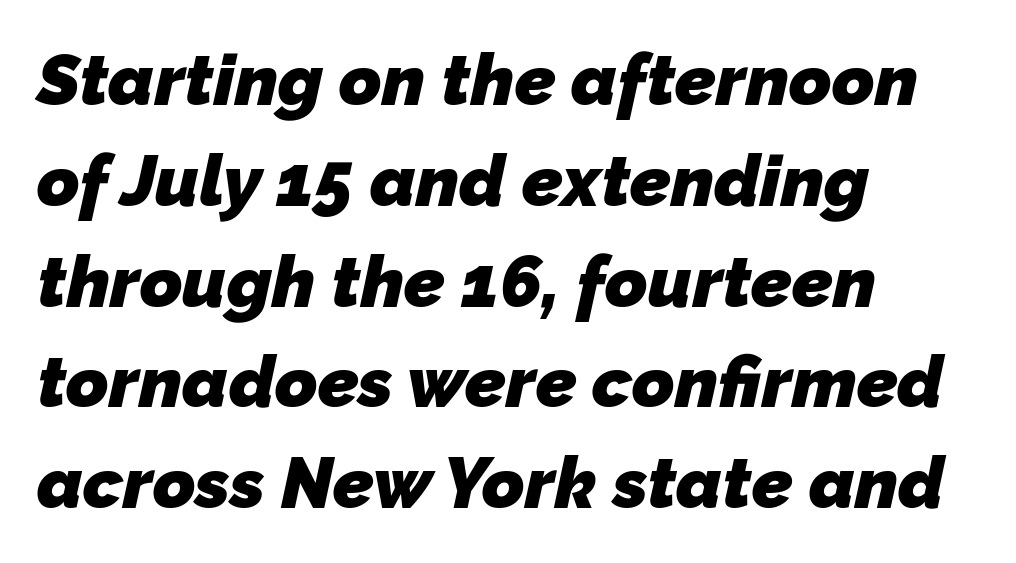
{"serif": "no", "bold": "yes", "weight": "heavy", "width": "normal", "stroke_contrast": "low", "x_height": "medium", "monospaced": "no", "underline": "no", "align": "left", "line_spacing": "normal", "line_spacing_ratio": 1.4, "letter_spacing": "normal", "letter_spacing_em": 0.0, "glyph_px": 72}
